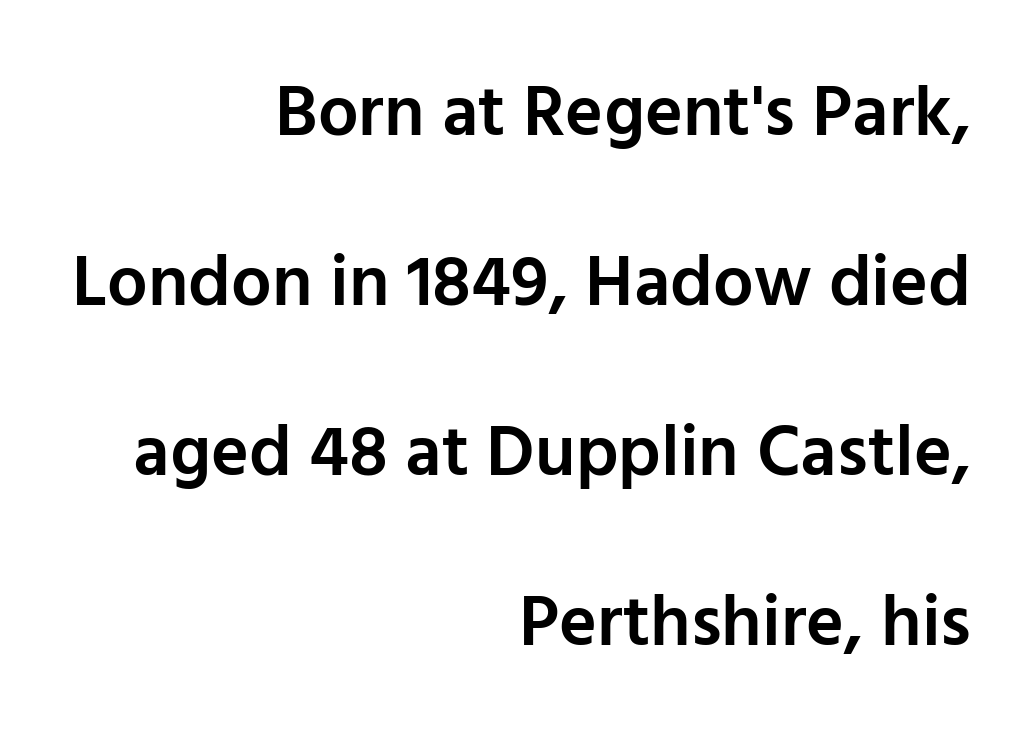
{"serif": "no", "italic": "no", "bold": "semi", "weight": "semibold", "width": "normal", "stroke_contrast": "low", "x_height": "medium", "monospaced": "no", "underline": "no", "align": "right", "line_spacing": "loose", "line_spacing_ratio": 2.36, "letter_spacing": "normal", "letter_spacing_em": 0.0, "glyph_px": 72}
